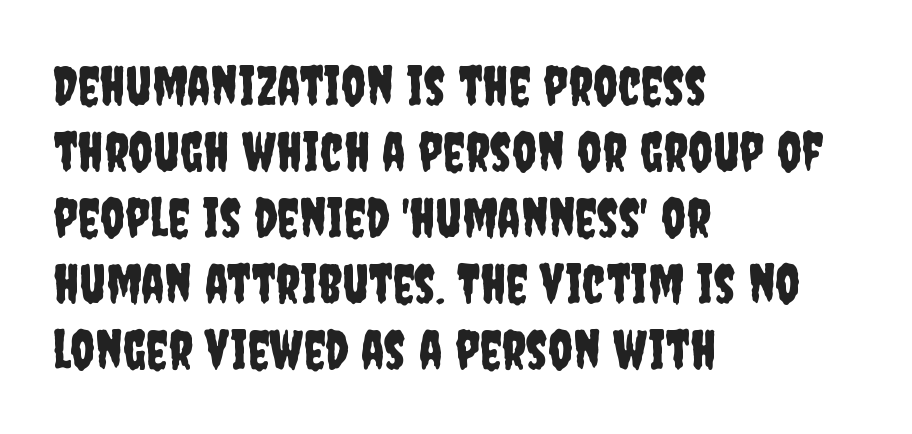
{"serif": "no", "italic": "no", "width": "condensed", "stroke_contrast": "low", "x_height": "large", "monospaced": "no", "underline": "no", "align": "left", "line_spacing_ratio": 1.22, "letter_spacing": "normal", "letter_spacing_em": 0.0, "glyph_px": 54}
